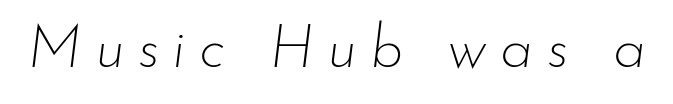
The image shows 60 px thin type, italic (leaning right); set unusually wide letter spacing (+0.22 em), not underlined; low stroke contrast and a small x-height.
